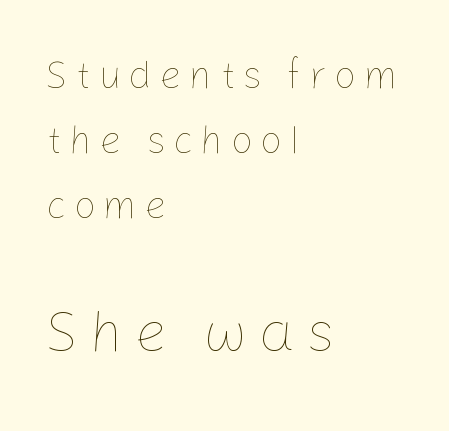
{"italic": "no", "bold": "no", "weight": "thin", "width": "normal", "stroke_contrast": "low", "x_height": "medium", "monospaced": "no", "underline": "no", "align": "left", "line_spacing": "normal", "line_spacing_ratio": 1.67, "larger_block": "second", "size_ratio": 1.49, "glyph_px": 58}
